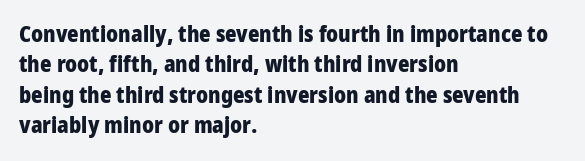
The paragraph shown leans on its left margin. The glyphs have the mass of a bold cut. How are the letters spaced? Ordinarily, with no added tracking. This sample uses an upright cut, with every glyph sitting square on the baseline.
